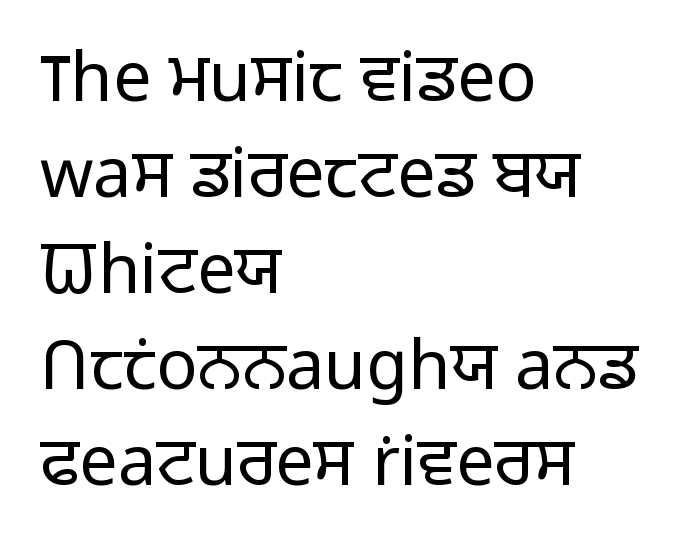
The image shows 68 px light sans-serif type, upright; set left-aligned, normal line spacing (1.41x), normal letter spacing, not underlined; low stroke contrast and a medium x-height.
